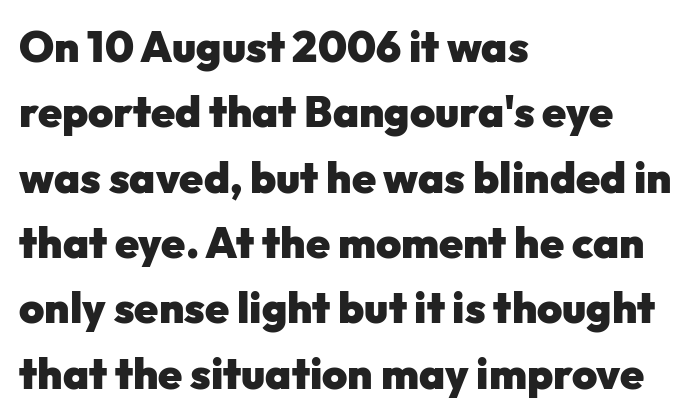
The image shows 43 px heavy sans-serif type, upright; set left-aligned, normal line spacing (1.52x), normal letter spacing, not underlined; low stroke contrast and a medium x-height.
